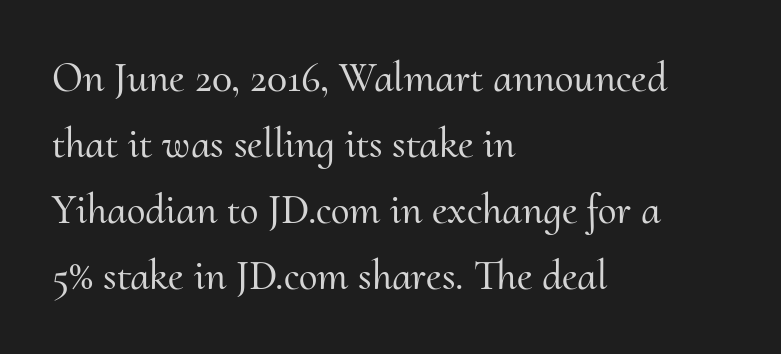
The image shows 42 px serif type, upright; set left-aligned, normal line spacing (1.57x), normal letter spacing, not underlined; medium stroke contrast and a small x-height.
